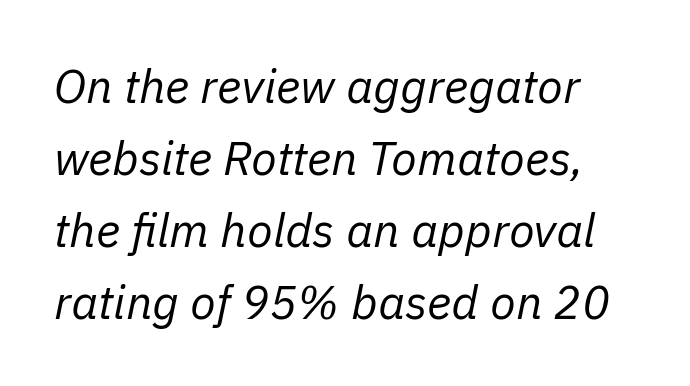
The glyphs look as if they've been sheared to an angle. The gaps between neighbouring characters are ordinary and unremarkable. A bare baseline throughout the passage. The font sits on the lighter half of the weight spectrum, regular included. The letters advance in unequal steps, a hallmark of proportional type.
